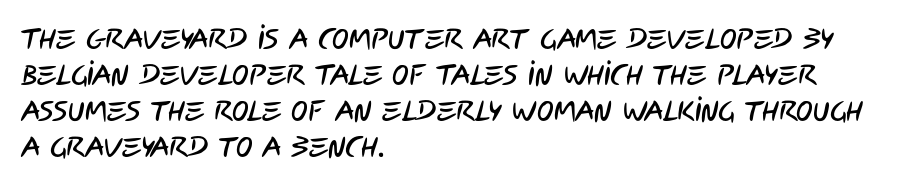
{"serif": "no", "width": "condensed", "stroke_contrast": "low", "x_height": "large", "monospaced": "no", "underline": "no", "align": "left", "line_spacing": "normal", "line_spacing_ratio": 1.29, "letter_spacing": "normal", "letter_spacing_em": 0.0, "glyph_px": 28}
